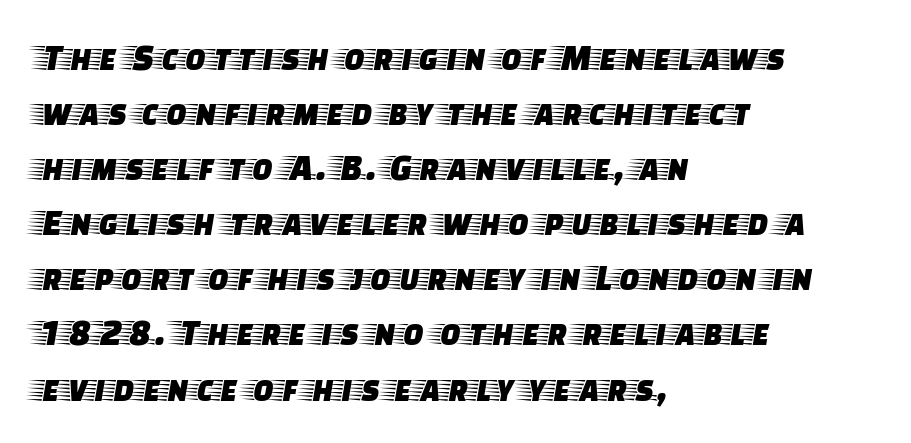
Q: Is the text italic (slanted)? A: Yes.
Q: Is the typeface a serif or a sans-serif typeface? A: Serif.
Q: Is the text underlined? A: No.
Q: How is the paragraph aligned? A: Left-aligned.
Q: Is the spacing between letters normal or unusually wide? A: Normal.
Q: Is the spacing between lines tight, normal or loose? A: Normal.
Q: Width (condensed, normal, or wide)? A: Wide.
Q: Stroke contrast? A: Low.
Q: x-height? A: Large.
Q: Monospaced? A: No.
